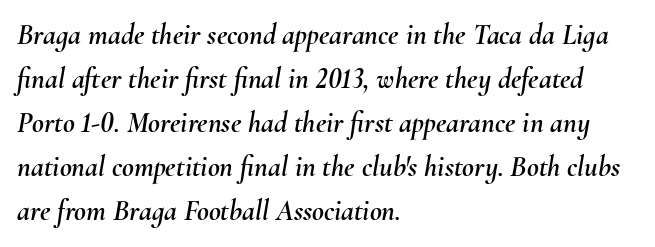
{"italic": "yes", "lean": "right", "slant_degrees": 10, "width": "normal", "stroke_contrast": "medium", "x_height": "small", "monospaced": "no", "underline": "no", "align": "left", "line_spacing": "normal", "line_spacing_ratio": 1.52, "letter_spacing": "normal", "letter_spacing_em": 0.0, "glyph_px": 29}
